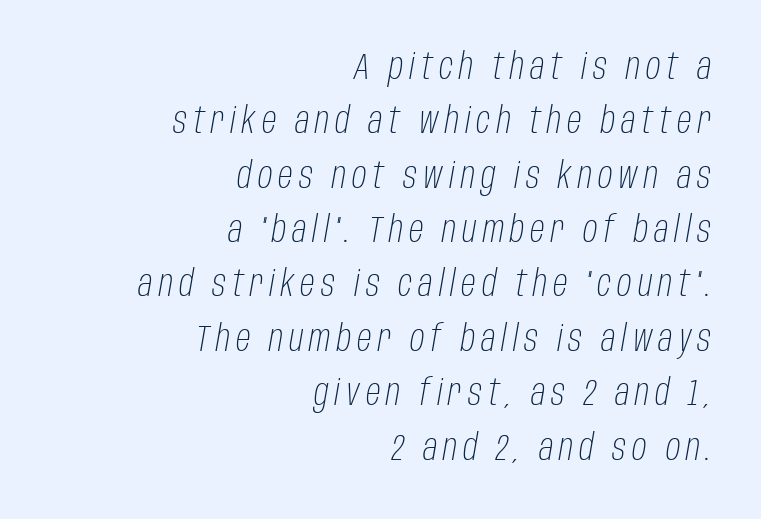
Character widths vary here, with narrow letters taking less room than wide ones. The lines are quadded right. This sample uses an oblique cut, with every glyph tilted off the vertical. Stem width sits at or under what a default text font uses.
